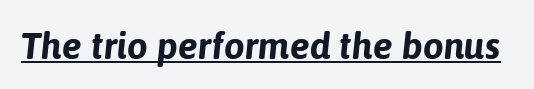
The image shows 37 px bold type, italic (leaning right); set normal letter spacing, underlined; low stroke contrast and a medium x-height.
